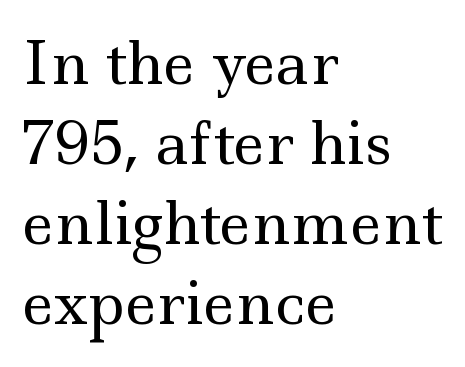
Q: Is the text bold? A: No.
Q: Is the text italic (slanted)? A: No, it is upright.
Q: Is the typeface a serif or a sans-serif typeface? A: Serif.
Q: Is the text underlined? A: No.
Q: How is the paragraph aligned? A: Left-aligned.
Q: Is the spacing between letters normal or unusually wide? A: Normal.
Q: Is the spacing between lines tight, normal or loose? A: Normal.
Q: Width (condensed, normal, or wide)? A: Wide.
Q: x-height? A: Small.
Q: Monospaced? A: No.
